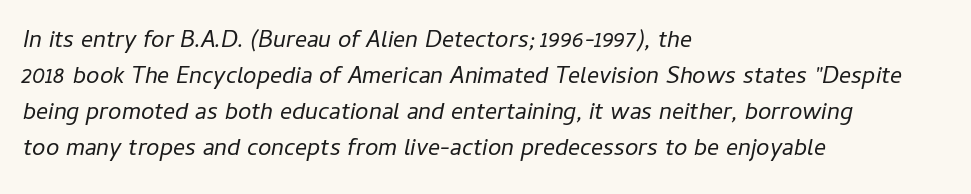
{"italic": "yes", "lean": "right", "slant_degrees": 11, "bold": "no", "underline": "no", "align": "left", "line_spacing": "normal", "line_spacing_ratio": 1.5, "letter_spacing": "normal", "letter_spacing_em": 0.0, "glyph_px": 24}
